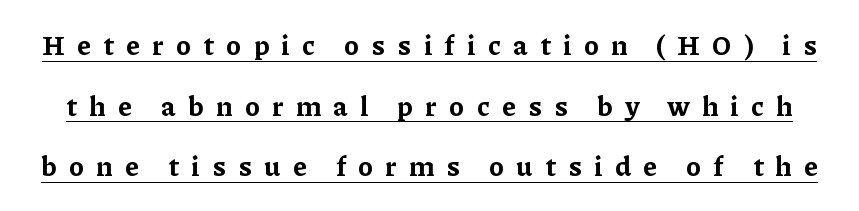
The image shows 27 px bold type, upright; set loose line spacing (2.25x), unusually wide letter spacing (+0.46 em), underlined.
